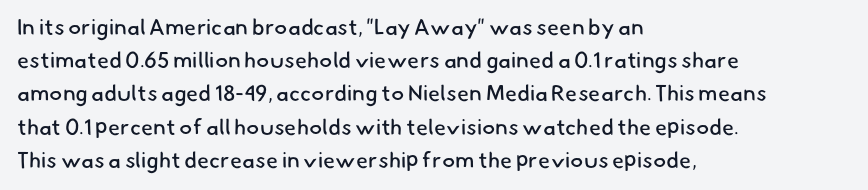
{"bold": "no", "underline": "no", "align": "left", "line_spacing": "normal", "line_spacing_ratio": 1.51, "letter_spacing": "normal", "letter_spacing_em": 0.0, "glyph_px": 22}
